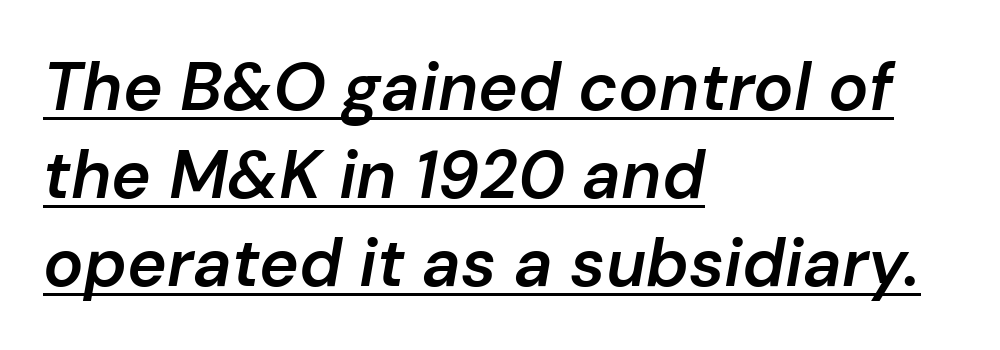
Q: Is the text bold? A: Semi-bold.
Q: Is the text italic (slanted)? A: Yes, it leans right by about 10 degrees.
Q: Is the text underlined? A: Yes.
Q: How is the paragraph aligned? A: Left-aligned.
Q: Is the spacing between letters normal or unusually wide? A: Normal.
Q: Is the spacing between lines tight, normal or loose? A: Normal.
Q: Width (condensed, normal, or wide)? A: Normal.
Q: Stroke contrast? A: Low.
Q: x-height? A: Medium.
Q: Monospaced? A: No.
